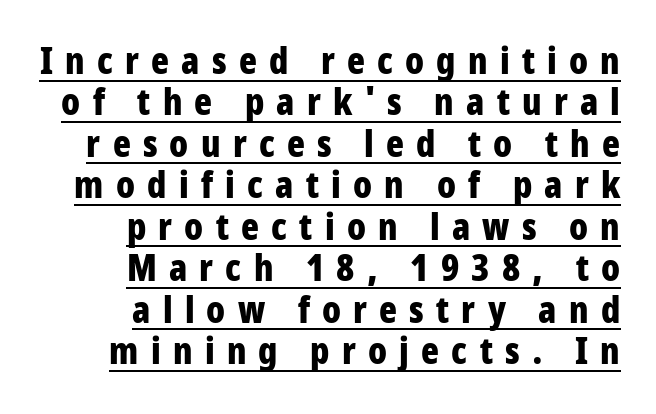
The image shows 37 px bold, condensed sans-serif type, upright; set right-aligned, tight line spacing (1.12x), unusually wide letter spacing (+0.33 em), underlined; low stroke contrast and a large x-height.
